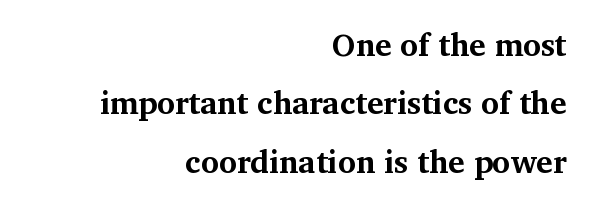
Q: Is the text bold? A: Yes.
Q: Is the text italic (slanted)? A: No, it is upright.
Q: Is the typeface a serif or a sans-serif typeface? A: Serif.
Q: Is the text underlined? A: No.
Q: How is the paragraph aligned? A: Right-aligned.
Q: Is the spacing between letters normal or unusually wide? A: Normal.
Q: Width (condensed, normal, or wide)? A: Normal.
Q: Stroke contrast? A: Medium.
Q: x-height? A: Medium.
Q: Monospaced? A: No.
